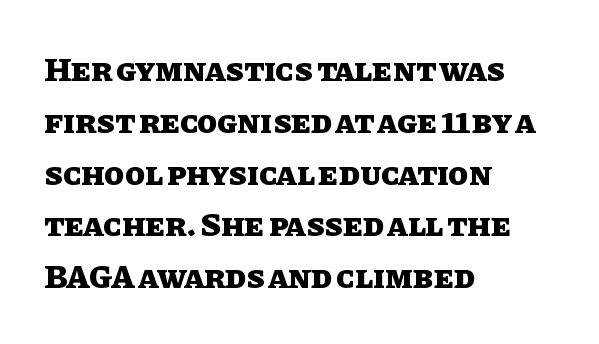
Q: Is the text bold? A: Yes.
Q: Is the text italic (slanted)? A: No, it is upright.
Q: Is the text underlined? A: No.
Q: How is the paragraph aligned? A: Left-aligned.
Q: Is the spacing between letters normal or unusually wide? A: Normal.
Q: Is the spacing between lines tight, normal or loose? A: Normal.
Q: Width (condensed, normal, or wide)? A: Normal.
Q: Stroke contrast? A: Low.
Q: x-height? A: Large.
Q: Monospaced? A: No.
